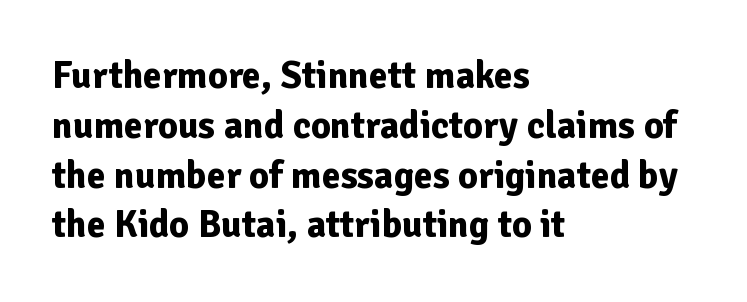
{"serif": "no", "italic": "no", "bold": "yes", "weight": "bold", "width": "normal", "stroke_contrast": "low", "x_height": "medium", "monospaced": "no", "underline": "no", "align": "left", "line_spacing": "normal", "line_spacing_ratio": 1.31, "letter_spacing": "normal", "letter_spacing_em": 0.0, "glyph_px": 38}
